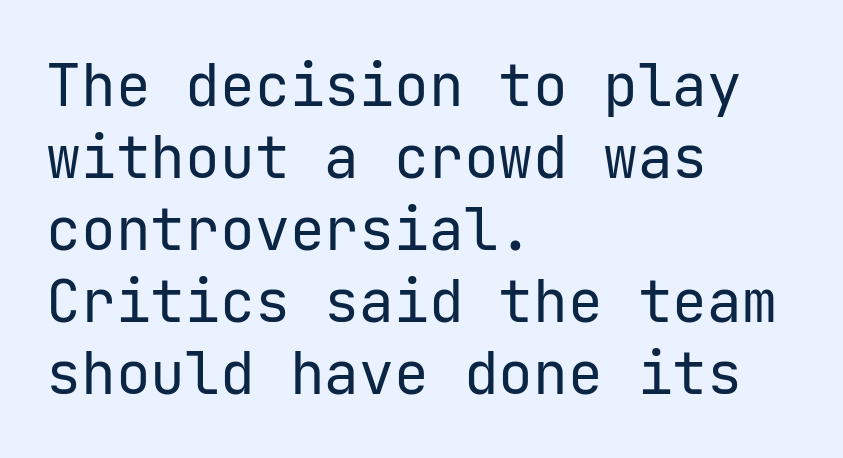
Default kerning and tracking; the words read as compact shapes. The face used here is a sans, in the tradition of grotesques and geometrics. Unlike italic type, these characters show no tilt at all. Counters stay open thanks to moderate or lighter strokes. The rendering anchors every line to the left-hand side. Honestly, there is no underline to notice here at all.
